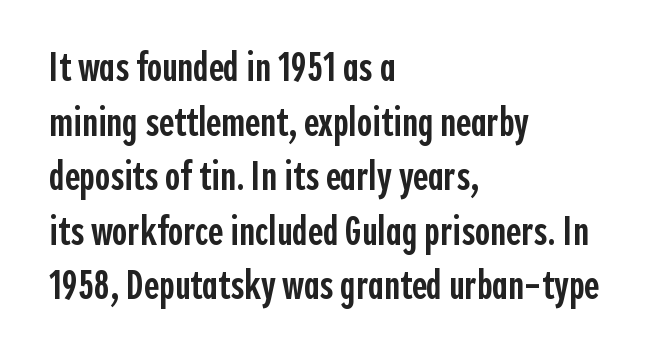
Rule under the text: the space is simply empty. The designer left line spacing at the default. The characters look somewhat weighty, a semibold short of true bold. The letters stand straight up with perfectly vertical stems. Compared with a centered layout, this one pins lines to the left instead. Nothing sits at the stroke ends, so this counts as sans-serif.
